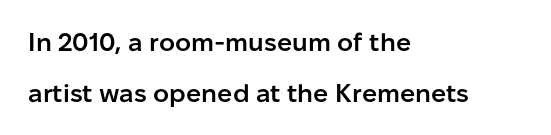
The image shows 25 px text type, upright; set left-aligned, loose line spacing (2.03x), normal letter spacing, not underlined.
